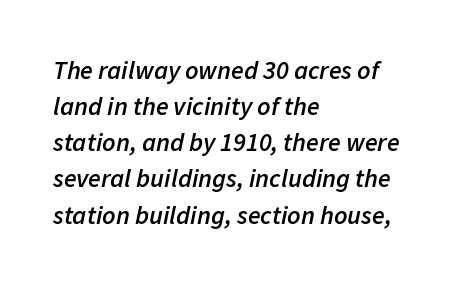
A student would call this left alignment; a typographer would say flush left, rag right. Rendered with sloped, italic letterforms. Just letters on the line, the space beneath them empty. Summary of weight: moderately heavy, a semibold. The rendering keeps characters at their native spacing. Vertically, the passage feels balanced, rows spaced as you'd expect.
